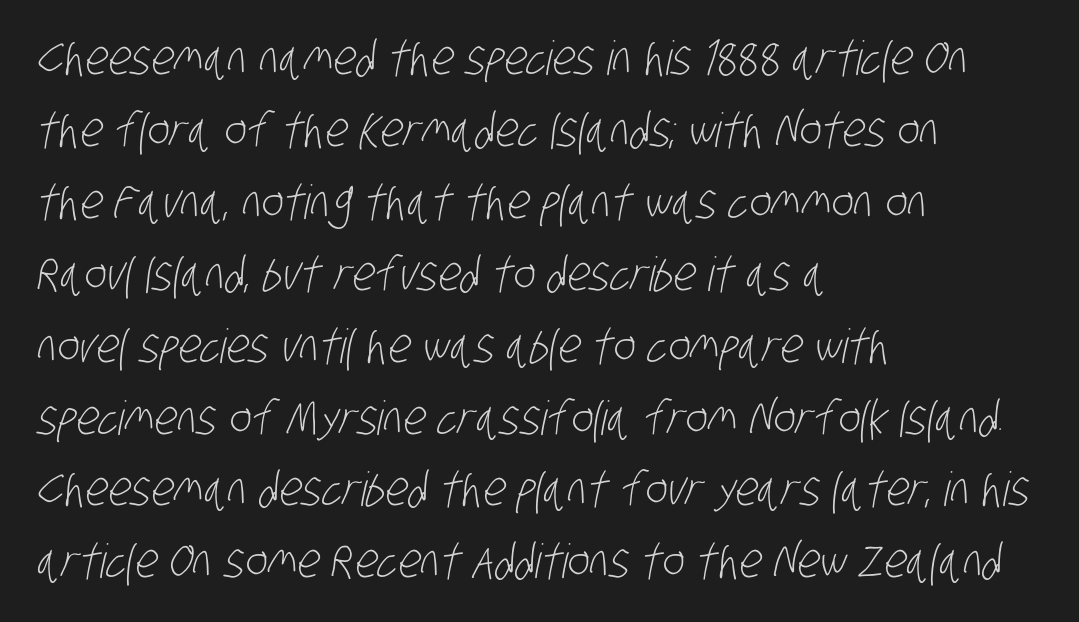
Underlining? Definitely not there. Note the varied advance widths — an 'i' is clearly narrower than an 'm'. Weight: not bold — regular or lighter. Compared with a centered layout, this one pins lines to the left instead. Compared with typical paragraphs, the rows here are spaced about the same.
